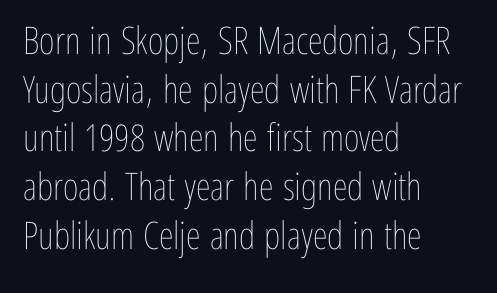
{"italic": "no", "bold": "no", "weight": "thin", "width": "condensed", "stroke_contrast": "low", "x_height": "medium", "monospaced": "no", "underline": "no", "align": "left", "line_spacing": "normal", "line_spacing_ratio": 1.28, "letter_spacing": "normal", "letter_spacing_em": 0.0, "glyph_px": 38}
